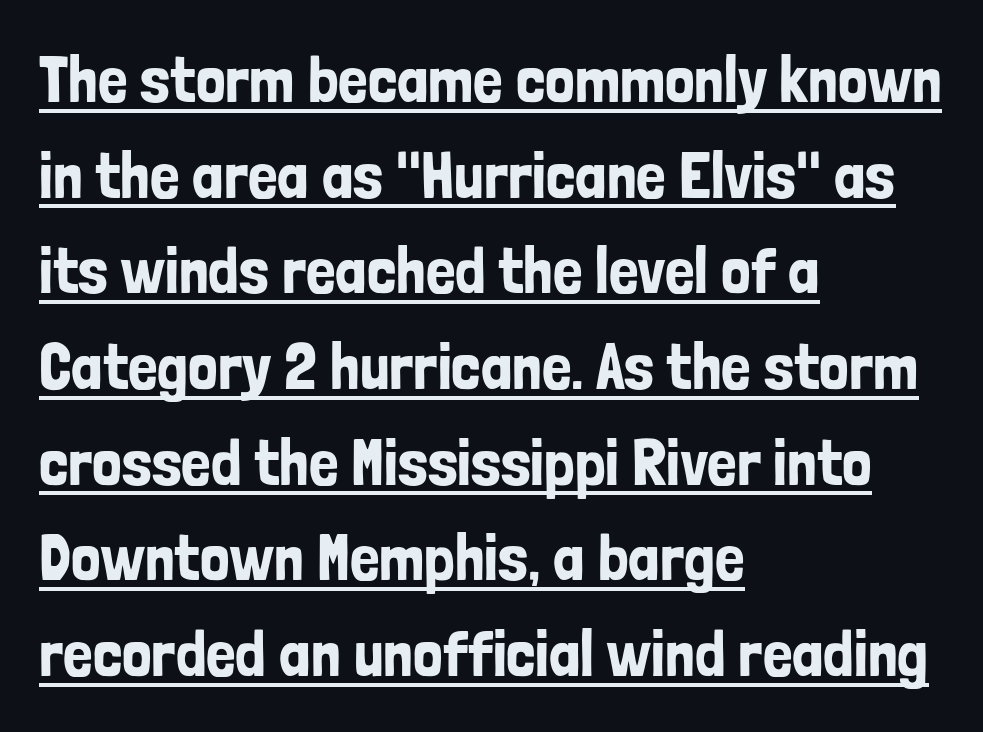
{"serif": "no", "italic": "no", "width": "condensed", "stroke_contrast": "low", "x_height": "medium", "monospaced": "no", "underline": "yes", "align": "left", "line_spacing": "normal", "line_spacing_ratio": 1.45, "letter_spacing": "normal", "letter_spacing_em": 0.0, "glyph_px": 66}
